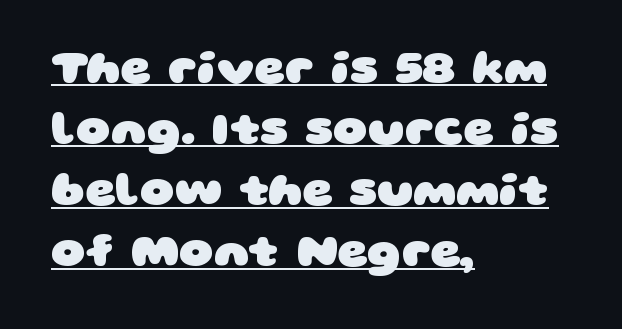
The image shows 47 px heavy, wide sans-serif type; set left-aligned, normal line spacing (1.3x), normal letter spacing, underlined; low stroke contrast and a large x-height.
